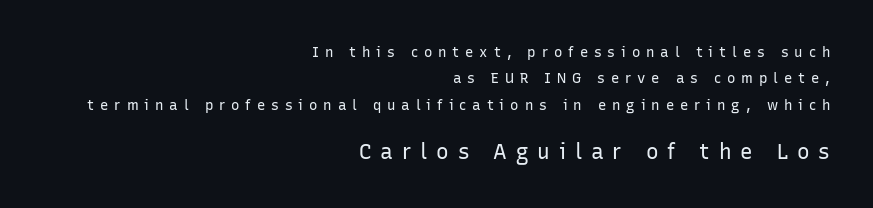
The image shows 21 px text type, upright; set right-aligned, line spacing 1.88x, unusually wide letter spacing (+0.42 em), not underlined; the second (bottom) block is 1.5x larger.
